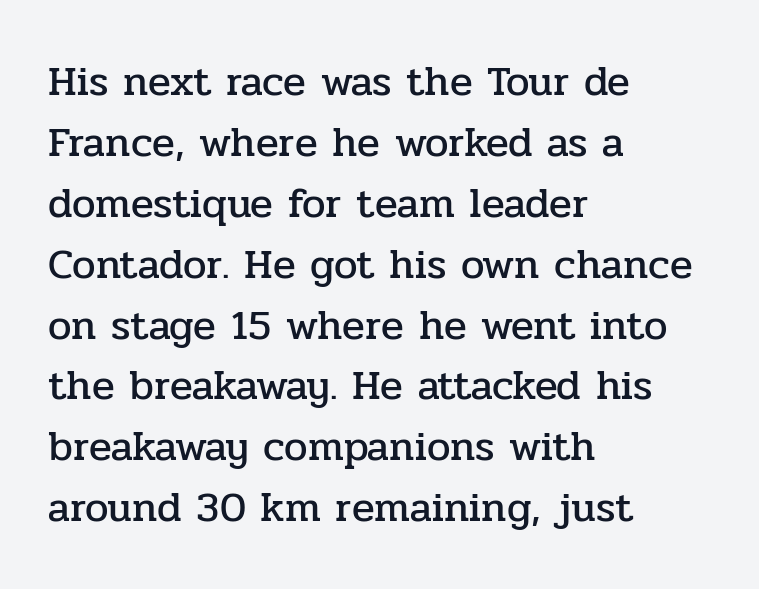
The image shows 42 px serif type, upright; set left-aligned, normal line spacing (1.45x), normal letter spacing, not underlined; low stroke contrast and a medium x-height.
